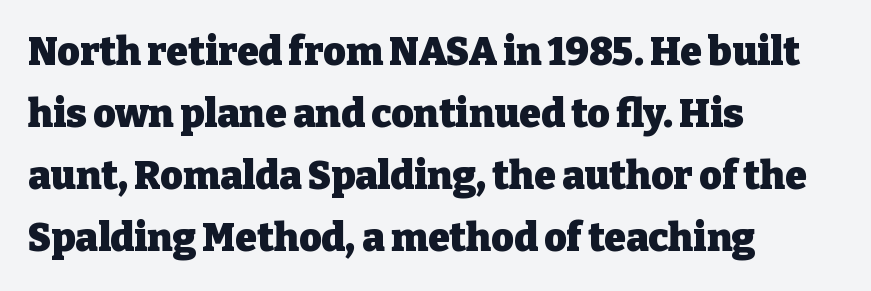
What weight is shown? A full bold with thick strokes. Character widths vary here, with narrow letters taking less room than wide ones. Underlining? Definitely not there. The compositor pushed each line to the left boundary. Glyph-to-glyph distance matches everyday printed text. Rendered with straight, roman letterforms.
